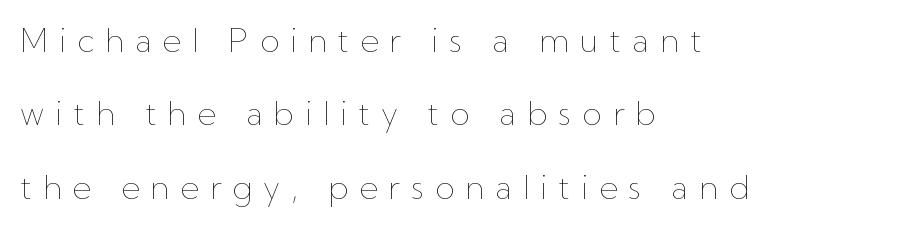
The image shows 32 px thin type, upright; set left-aligned, loose line spacing (2.29x), unusually wide letter spacing (+0.34 em), not underlined; low stroke contrast and a medium x-height.
